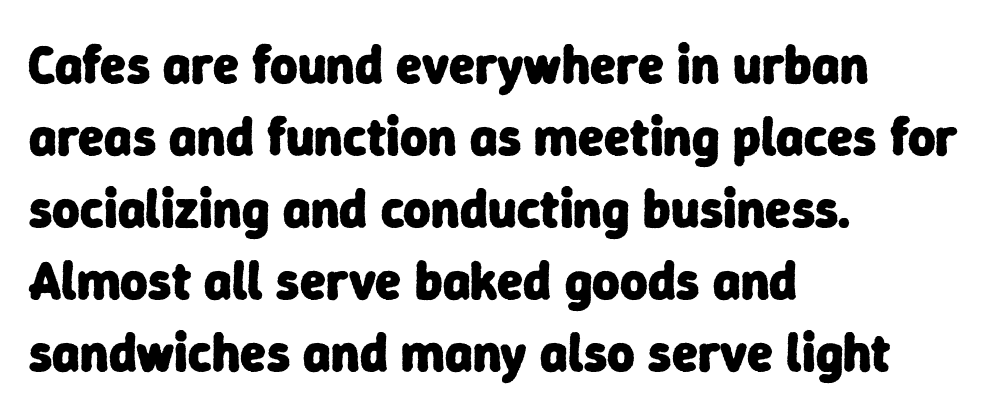
{"serif": "no", "bold": "yes", "weight": "heavy", "width": "normal", "stroke_contrast": "low", "x_height": "medium", "monospaced": "no", "underline": "no", "align": "left", "line_spacing": "normal", "line_spacing_ratio": 1.36, "letter_spacing": "normal", "letter_spacing_em": 0.0, "glyph_px": 53}
